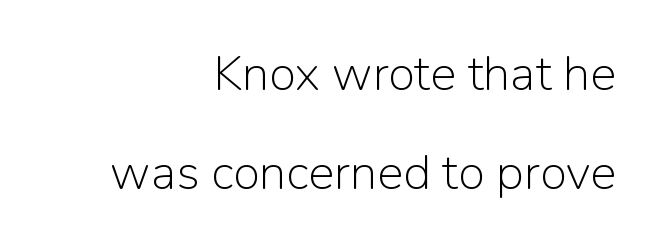
Q: Is the text bold? A: No.
Q: Is the text italic (slanted)? A: No, it is upright.
Q: Is the typeface a serif or a sans-serif typeface? A: Sans-serif.
Q: Is the text underlined? A: No.
Q: How is the paragraph aligned? A: Right-aligned.
Q: Is the spacing between letters normal or unusually wide? A: Normal.
Q: Is the spacing between lines tight, normal or loose? A: Loose.
Q: Width (condensed, normal, or wide)? A: Normal.
Q: Stroke contrast? A: Low.
Q: x-height? A: Medium.
Q: Monospaced? A: No.
